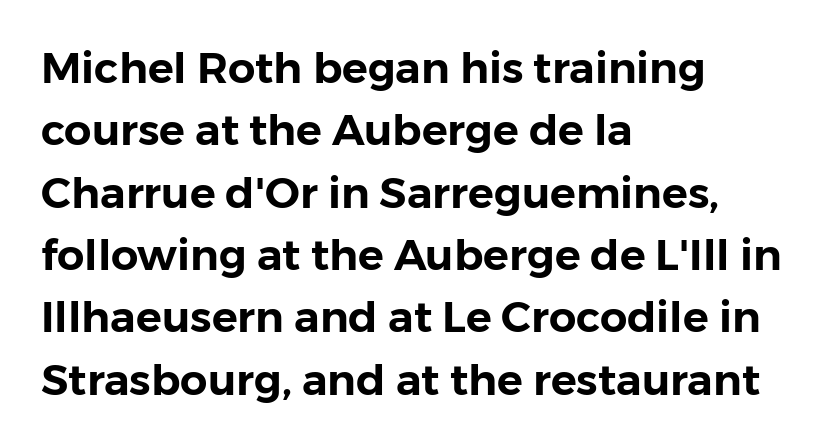
Q: Is the text italic (slanted)? A: No, it is upright.
Q: Is the typeface a serif or a sans-serif typeface? A: Sans-serif.
Q: Is the text underlined? A: No.
Q: How is the paragraph aligned? A: Left-aligned.
Q: Is the spacing between letters normal or unusually wide? A: Normal.
Q: Is the spacing between lines tight, normal or loose? A: Normal.
Q: Width (condensed, normal, or wide)? A: Normal.
Q: Stroke contrast? A: Low.
Q: x-height? A: Medium.
Q: Monospaced? A: No.
